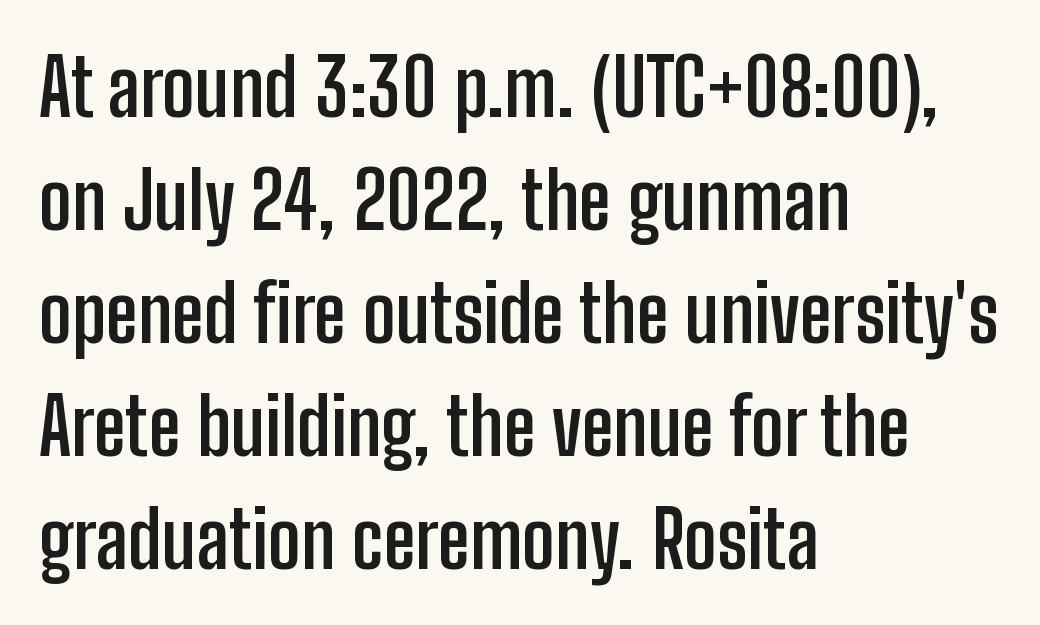
Q: Is the text bold? A: Yes.
Q: Is the text italic (slanted)? A: No, it is upright.
Q: Is the typeface a serif or a sans-serif typeface? A: Sans-serif.
Q: Is the text underlined? A: No.
Q: How is the paragraph aligned? A: Left-aligned.
Q: Is the spacing between letters normal or unusually wide? A: Normal.
Q: Is the spacing between lines tight, normal or loose? A: Normal.
Q: Width (condensed, normal, or wide)? A: Condensed.
Q: Stroke contrast? A: Low.
Q: x-height? A: Medium.
Q: Monospaced? A: No.
